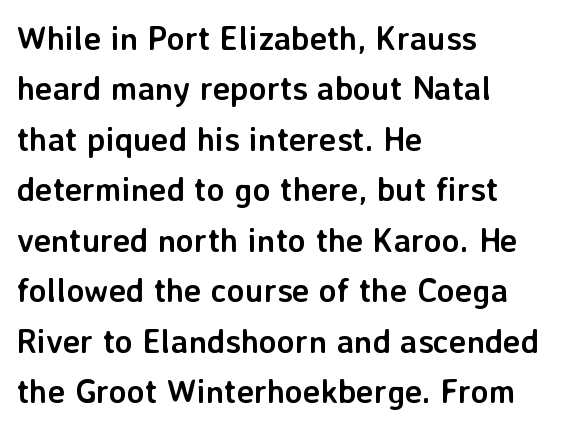
A typesetter would call this proportional, since set widths differ per character. Notice how thick the strokes are: this is what a full bold looks like. Notice how descenders clear the ascenders below comfortably — that's standard leading. Visually the block forms a straight wall on the left and a jagged coastline on the right.
